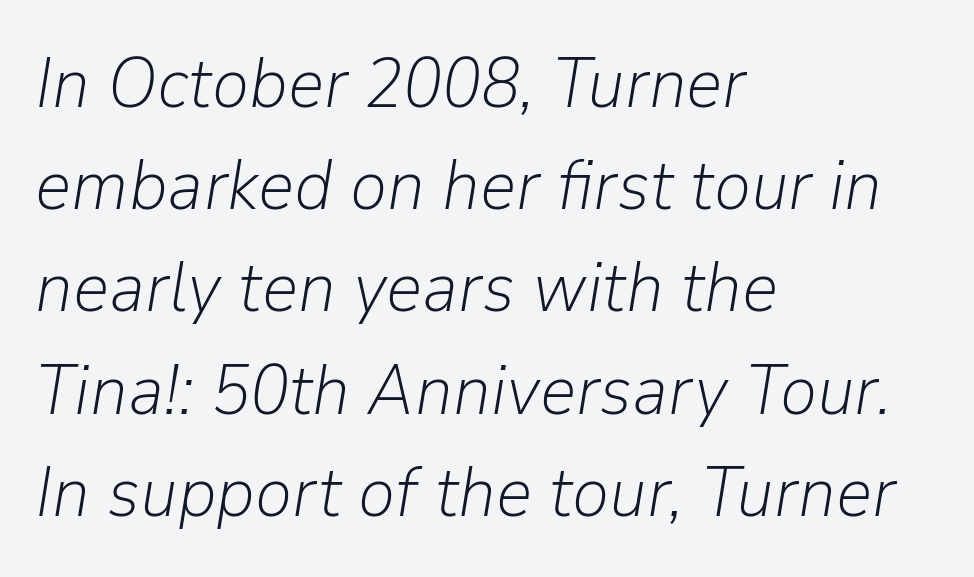
{"italic": "yes", "lean": "right", "slant_degrees": 9, "bold": "no", "weight": "light", "width": "normal", "stroke_contrast": "low", "x_height": "medium", "monospaced": "no", "underline": "no", "align": "left", "line_spacing": "normal", "line_spacing_ratio": 1.44, "letter_spacing": "normal", "letter_spacing_em": 0.0, "glyph_px": 71}
